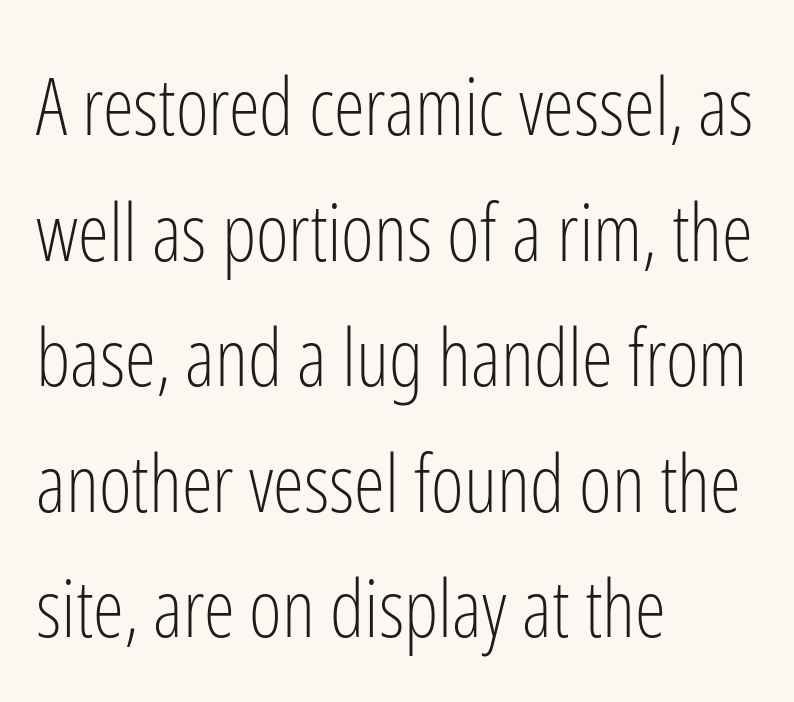
The image shows 79 px light, condensed sans-serif type, upright; set left-aligned, normal line spacing (1.59x), normal letter spacing, not underlined; low stroke contrast and a medium x-height.
